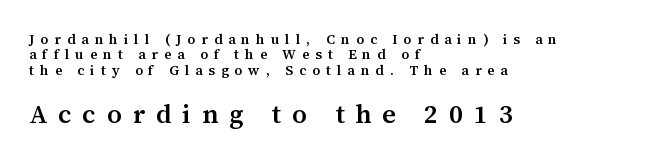
The image shows 26 px text type, upright; set left-aligned, tight line spacing (1.09x), unusually wide letter spacing (+0.43 em), not underlined; the second (bottom) block is 1.86x larger.
